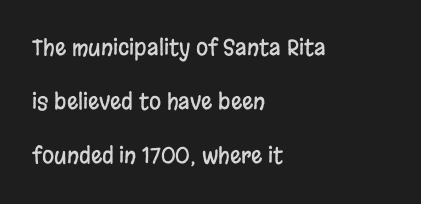
{"italic": "no", "underline": "no", "align": "left", "line_spacing": "loose", "line_spacing_ratio": 2.46, "letter_spacing": "normal", "letter_spacing_em": 0.0, "glyph_px": 22}
